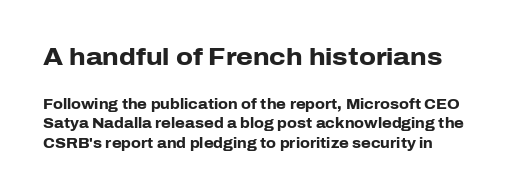
{"italic": "no", "bold": "yes", "underline": "no", "align": "left", "line_spacing": "normal", "line_spacing_ratio": 1.4, "letter_spacing": "normal", "letter_spacing_em": 0.0, "larger_block": "first", "size_ratio": 1.71, "glyph_px": 24}
